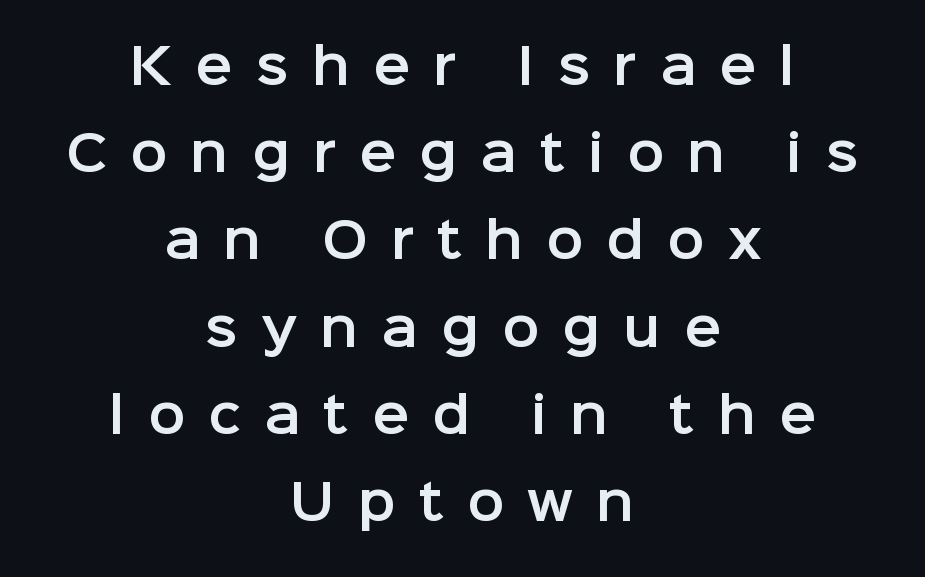
Q: Is the text italic (slanted)? A: No, it is upright.
Q: Is the typeface a serif or a sans-serif typeface? A: Sans-serif.
Q: Is the text underlined? A: No.
Q: How is the paragraph aligned? A: Centered.
Q: Is the spacing between letters normal or unusually wide? A: Unusually wide.
Q: Width (condensed, normal, or wide)? A: Normal.
Q: Stroke contrast? A: Low.
Q: x-height? A: Medium.
Q: Monospaced? A: No.
